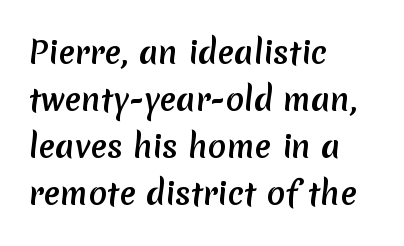
The image shows 31 px semibold sans-serif type; set left-aligned, normal line spacing (1.52x), normal letter spacing, not underlined; low stroke contrast and a medium x-height.
